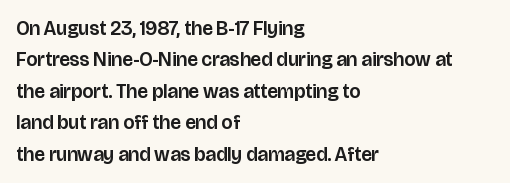
Q: Is the text italic (slanted)? A: No, it is upright.
Q: Is the text underlined? A: No.
Q: How is the paragraph aligned? A: Left-aligned.
Q: Is the spacing between letters normal or unusually wide? A: Normal.
Q: Is the spacing between lines tight, normal or loose? A: Normal.
